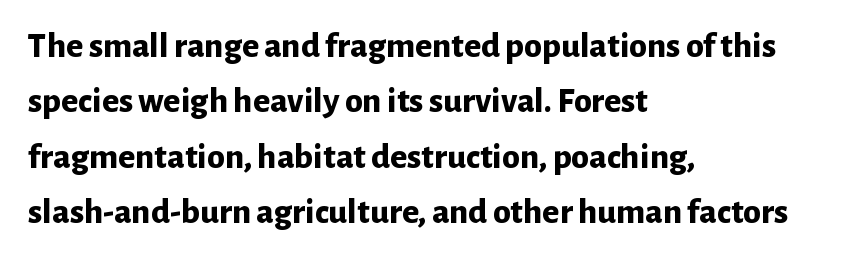
A typesetter would call this leading conventional body-copy spacing. Check under the words: just untouched page. This is sans-serif lettering, the kind often seen on screens and signage. The tracking reads as untouched default to a designer's eye. This sample has the flowing, uneven cadence of proportional lettering.
